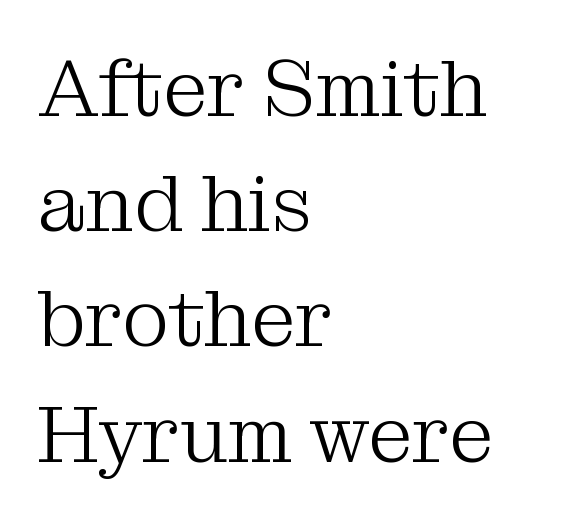
{"serif": "yes", "italic": "no", "bold": "no", "weight": "light", "width": "normal", "stroke_contrast": "medium", "x_height": "medium", "monospaced": "no", "underline": "no", "align": "left", "line_spacing": "normal", "line_spacing_ratio": 1.44, "letter_spacing": "normal", "letter_spacing_em": 0.0, "glyph_px": 80}
